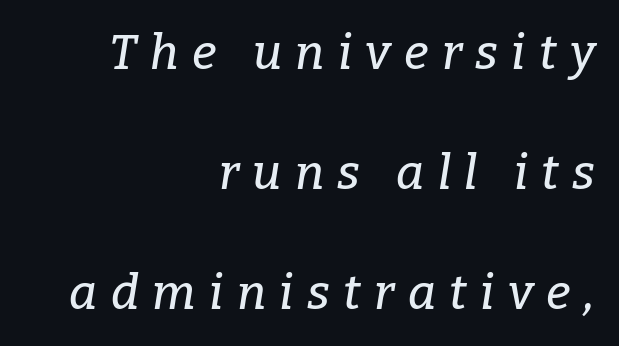
Q: Is the text italic (slanted)? A: Yes, it leans right by about 9 degrees.
Q: Is the typeface a serif or a sans-serif typeface? A: Serif.
Q: Is the text underlined? A: No.
Q: How is the paragraph aligned? A: Right-aligned.
Q: Is the spacing between letters normal or unusually wide? A: Unusually wide.
Q: Is the spacing between lines tight, normal or loose? A: Loose.
Q: Width (condensed, normal, or wide)? A: Normal.
Q: Stroke contrast? A: Low.
Q: x-height? A: Medium.
Q: Monospaced? A: No.
